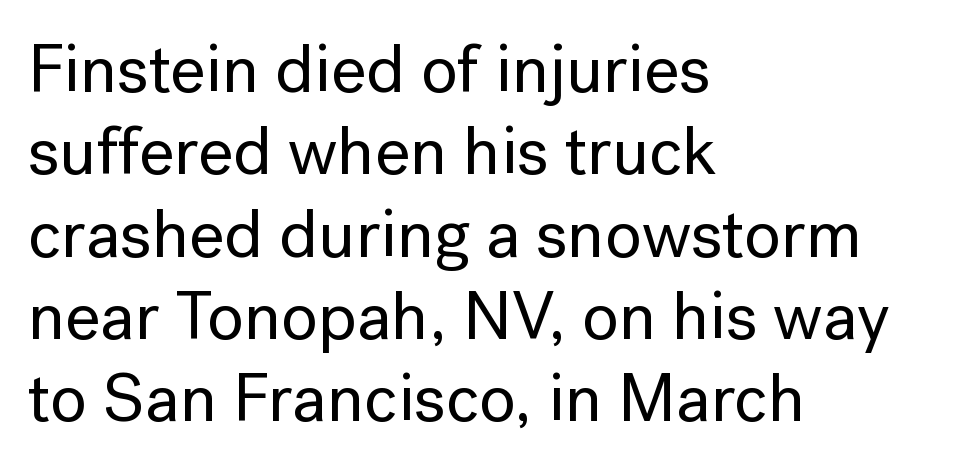
The image shows 68 px sans-serif type, upright; set left-aligned, line spacing 1.21x, normal letter spacing, not underlined; low stroke contrast and a medium x-height.
